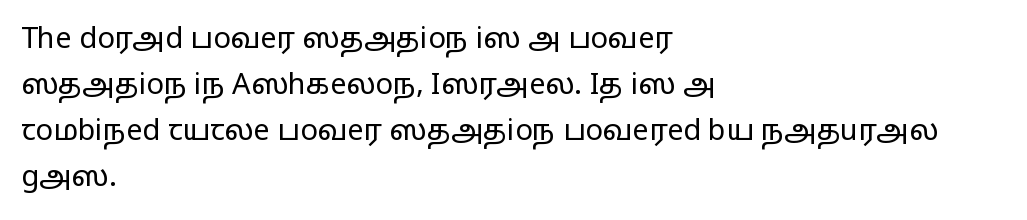
The image shows 29 px regular-weight, wide sans-serif type, upright; set left-aligned, normal line spacing (1.59x), normal letter spacing, not underlined; low stroke contrast and a medium x-height.
